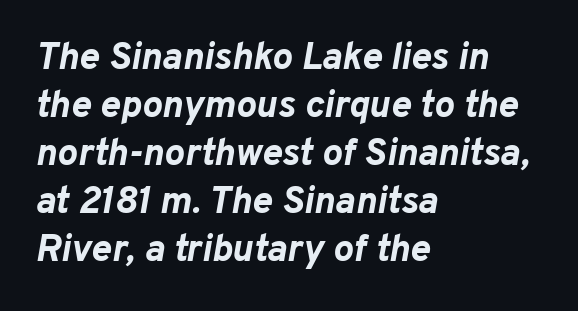
Q: Is the text bold? A: Yes.
Q: Is the text italic (slanted)? A: Yes, it leans right by about 10 degrees.
Q: Is the text underlined? A: No.
Q: How is the paragraph aligned? A: Left-aligned.
Q: Is the spacing between letters normal or unusually wide? A: Normal.
Q: Is the spacing between lines tight, normal or loose? A: Normal.
Q: Width (condensed, normal, or wide)? A: Normal.
Q: Stroke contrast? A: Low.
Q: x-height? A: Medium.
Q: Monospaced? A: No.
